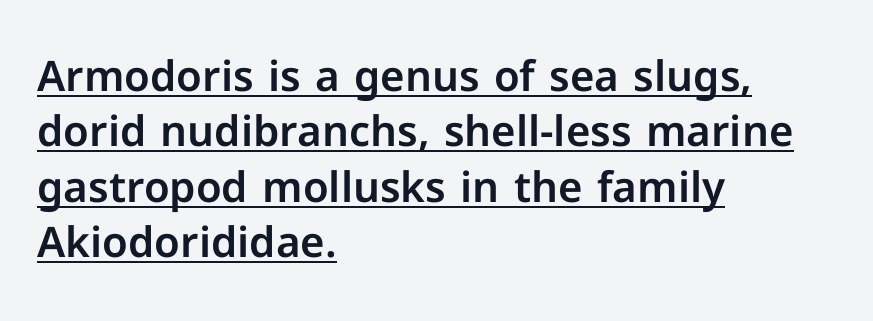
Q: Is the text italic (slanted)? A: No, it is upright.
Q: Is the typeface a serif or a sans-serif typeface? A: Sans-serif.
Q: Is the text underlined? A: Yes.
Q: How is the paragraph aligned? A: Left-aligned.
Q: Is the spacing between letters normal or unusually wide? A: Normal.
Q: Is the spacing between lines tight, normal or loose? A: Normal.
Q: Width (condensed, normal, or wide)? A: Normal.
Q: Stroke contrast? A: Low.
Q: x-height? A: Medium.
Q: Monospaced? A: No.
